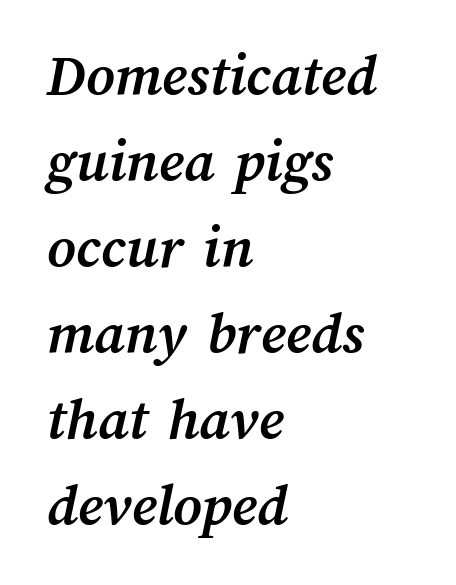
The image shows 61 px semibold type; set left-aligned, normal line spacing (1.41x), normal letter spacing, not underlined; medium stroke contrast and a medium x-height.
